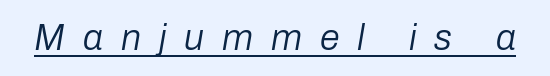
The rendering inserts visible extra space after every character. Emphasis is given by a line drawn under the lettering. The weight tops out at a normal text grade. Character widths vary here, with narrow letters taking less room than wide ones. Would a proofreader flag this as italicized? Yes.
